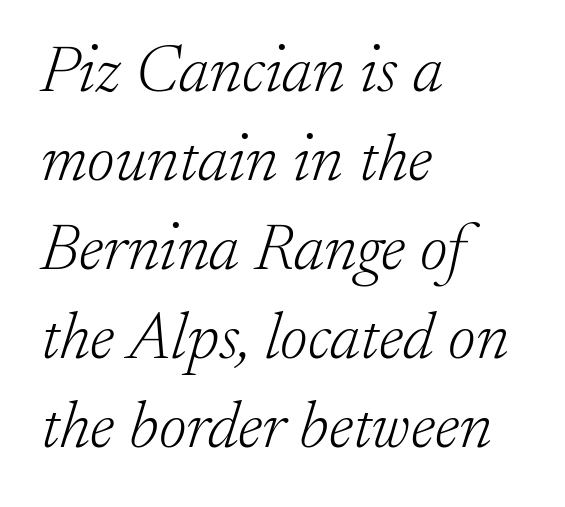
Which margin do the lines hug? The left one — the right edge is uneven. The passage shown has conventional tracking throughout. Stems here are at most as thick as an everyday book face. Anything drawn beneath the words? Only blank space.
